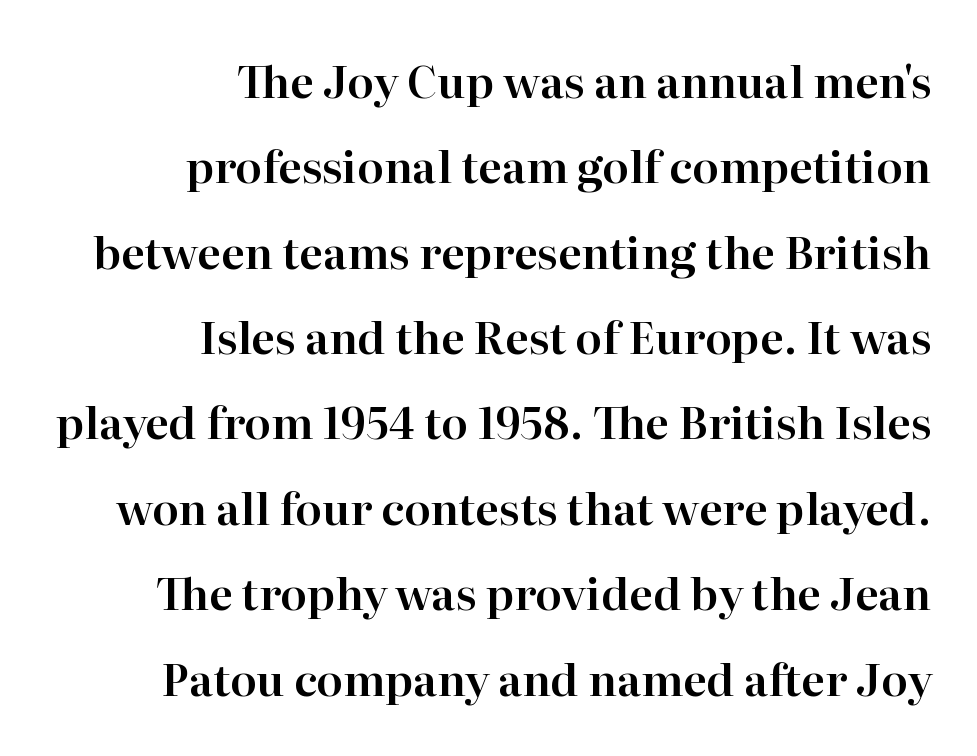
The image shows 44 px serif type, upright; set right-aligned, loose line spacing (1.94x), normal letter spacing, not underlined; high stroke contrast and a medium x-height.
